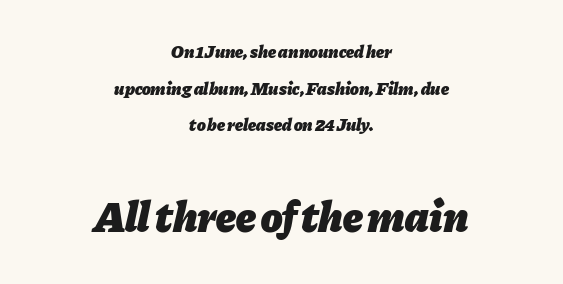
Q: Is the text bold? A: Yes.
Q: Is the text italic (slanted)? A: Yes, it leans right by about 11 degrees.
Q: Is the text underlined? A: No.
Q: How is the paragraph aligned? A: Centered.
Q: Is the spacing between letters normal or unusually wide? A: Normal.
Q: Is the spacing between lines tight, normal or loose? A: Loose.
Q: Which block of text is set in a larger size, the first (top) or the second (bottom)? A: The second (bottom) one.
Q: Width (condensed, normal, or wide)? A: Normal.
Q: Stroke contrast? A: Low.
Q: x-height? A: Medium.
Q: Monospaced? A: No.
